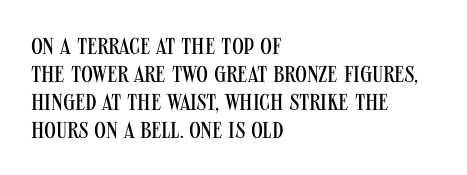
The image shows 23 px text type, upright; set left-aligned, line spacing 1.22x, normal letter spacing, not underlined.
